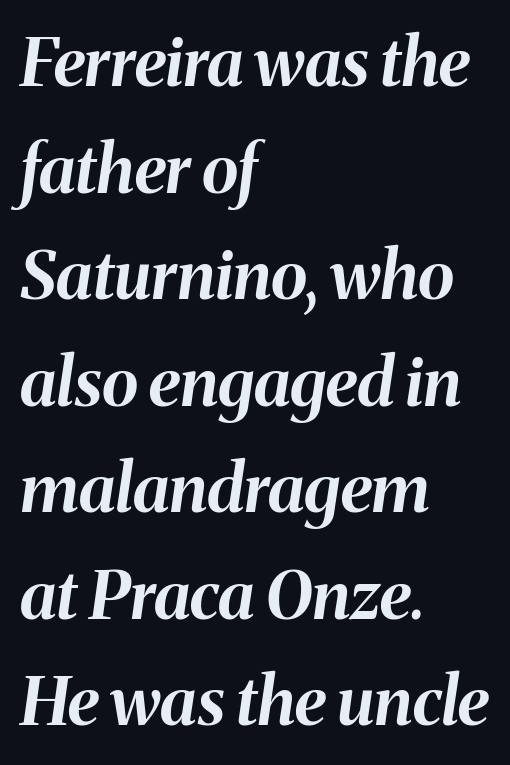
{"italic": "yes", "lean": "right", "slant_degrees": 8, "bold": "yes", "weight": "bold", "width": "normal", "stroke_contrast": "medium", "x_height": "medium", "monospaced": "no", "underline": "no", "align": "left", "line_spacing": "normal", "line_spacing_ratio": 1.59, "letter_spacing": "normal", "letter_spacing_em": 0.0, "glyph_px": 67}
